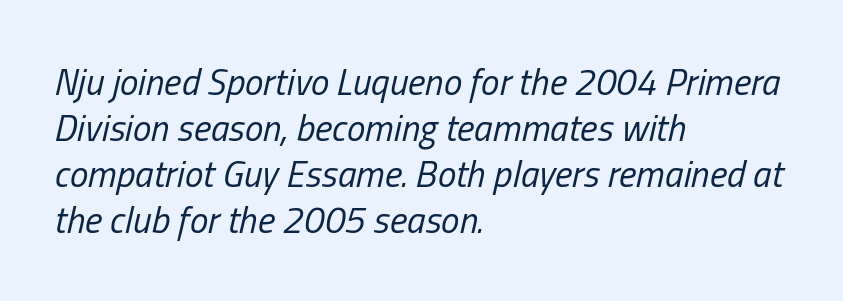
Q: Is the text bold? A: No.
Q: Is the text italic (slanted)? A: Yes, it leans right by about 13 degrees.
Q: Is the text underlined? A: No.
Q: How is the paragraph aligned? A: Left-aligned.
Q: Is the spacing between letters normal or unusually wide? A: Normal.
Q: Width (condensed, normal, or wide)? A: Condensed.
Q: Stroke contrast? A: Low.
Q: x-height? A: Medium.
Q: Monospaced? A: No.
